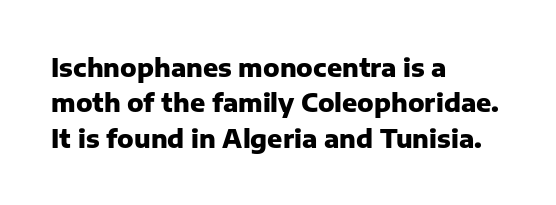
The strokes are fattened all the way to bold. Does the copy run flush right? No — it runs flush left. The face used here is rendered with its standard letterfit. Does the leading feel generous? No, just average. The typography opts for an upright posture over an oblique one.
